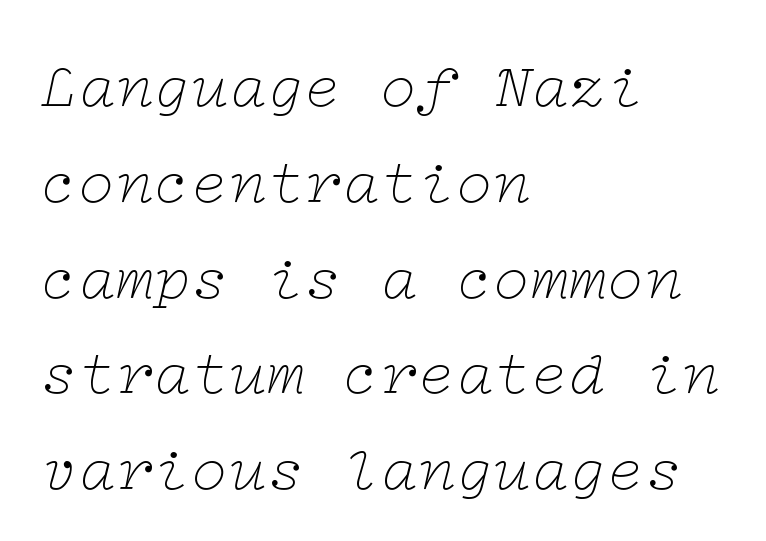
{"serif": "yes", "italic": "yes", "lean": "right", "slant_degrees": 12, "bold": "no", "weight": "thin", "width": "wide", "stroke_contrast": "low", "x_height": "medium", "underline": "no", "align": "left", "line_spacing": "normal", "line_spacing_ratio": 1.52, "letter_spacing": "normal", "letter_spacing_em": 0.0, "glyph_px": 63}
